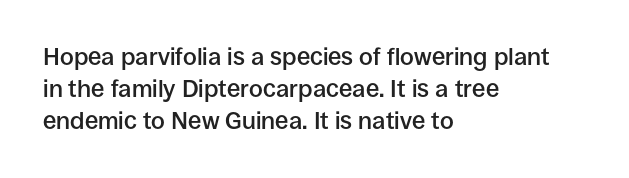
The foot of each line stays bare and open. Weight check: semibold — heavier than regular, not quite bold. Summary of vertical rhythm: regular, with standard interline spacing. Alignment: flush left.
